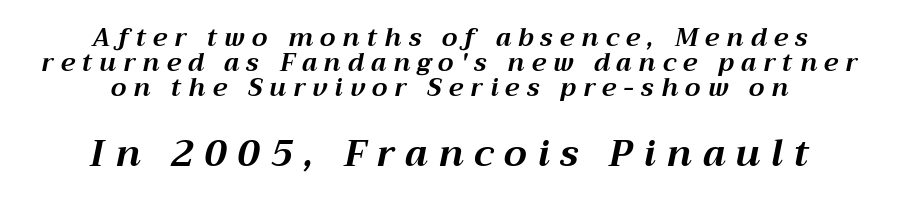
This sample trades vertical openness for compactness between lines. A typesetter would mark this as italic. Anything drawn beneath the words? Only blank space. The letters are bold, with thick, heavy strokes. A student would notice the bottom passage is typeset larger than what precedes it.
